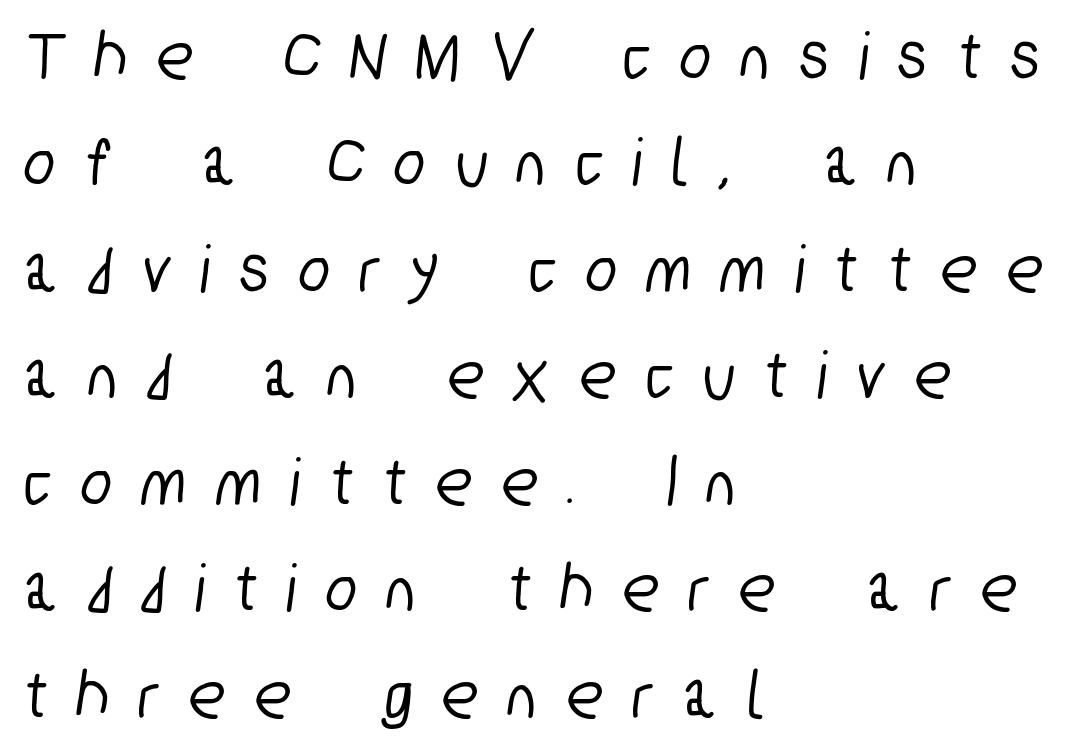
Quick note: underline off. Horizontal alignment here is leftward, the default for most running prose. The rows are spaced the way most documents space them. This sample has the flowing, uneven cadence of proportional lettering. Here the glyphs are tracked loosely, breaking word shapes into spaced letters. To sum up the face: it is a sans, with no serifs.
